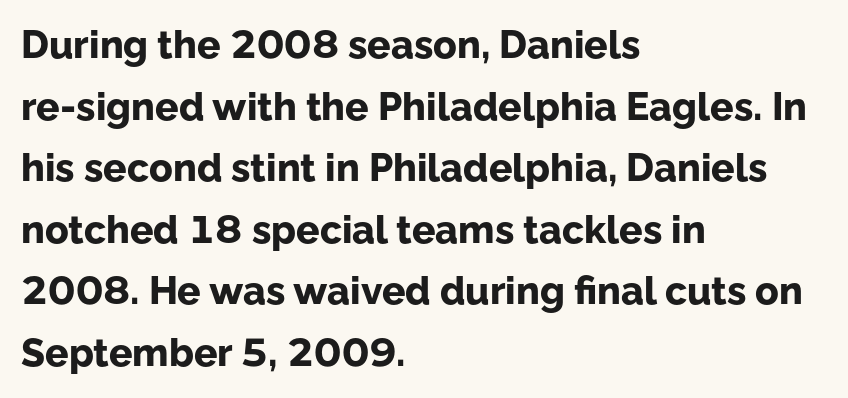
The image shows 39 px bold sans-serif type, upright; set left-aligned, normal line spacing (1.58x), normal letter spacing, not underlined; low stroke contrast and a medium x-height.
